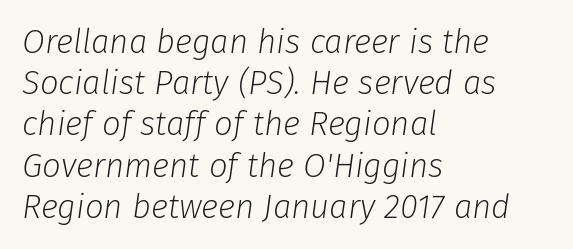
Q: Is the text bold? A: No.
Q: Is the text italic (slanted)? A: Yes, it leans right by about 8 degrees.
Q: Is the text underlined? A: No.
Q: How is the paragraph aligned? A: Left-aligned.
Q: Is the spacing between letters normal or unusually wide? A: Normal.
Q: Is the spacing between lines tight, normal or loose? A: Normal.
Q: Width (condensed, normal, or wide)? A: Normal.
Q: Stroke contrast? A: Low.
Q: x-height? A: Medium.
Q: Monospaced? A: No.
